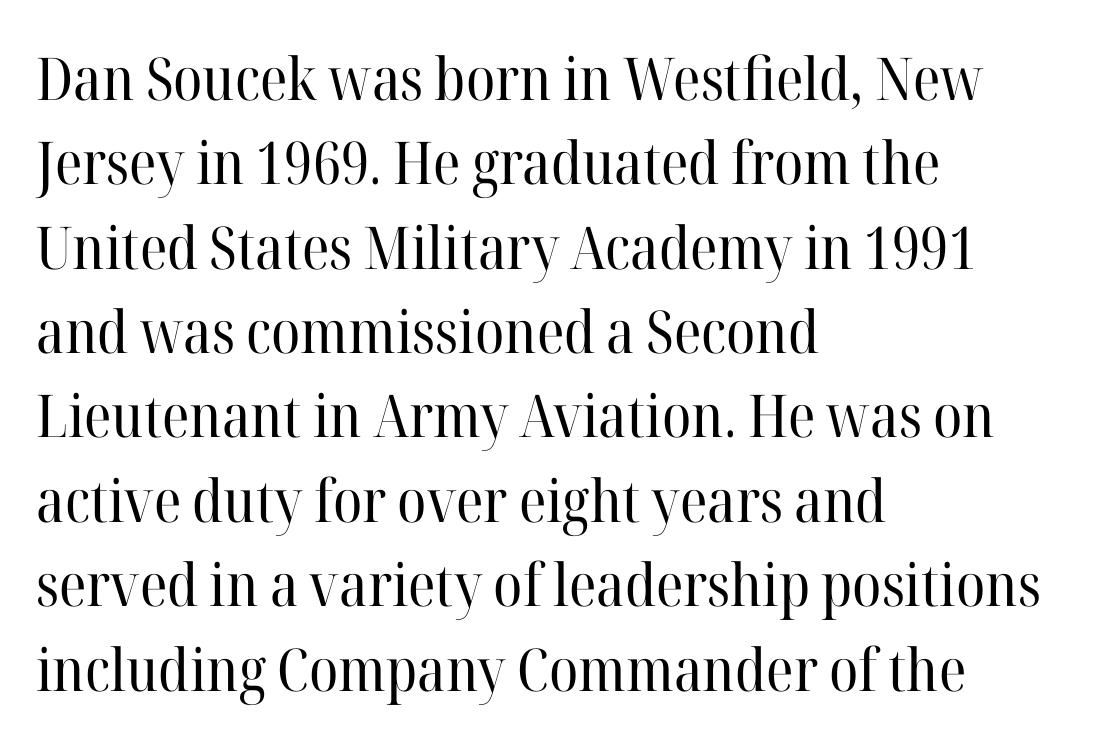
{"serif": "yes", "italic": "no", "bold": "no", "weight": "regular", "width": "normal", "stroke_contrast": "high", "x_height": "medium", "monospaced": "no", "underline": "no", "align": "left", "line_spacing": "normal", "line_spacing_ratio": 1.43, "letter_spacing": "normal", "letter_spacing_em": 0.0, "glyph_px": 59}
